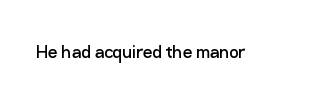
The passage shown is not underscored anywhere. The font's upright variant was chosen for this text. Stems here are at most as thick as an everyday book face. Observe the ordinary spacing: letters are neighbours, not strangers.
